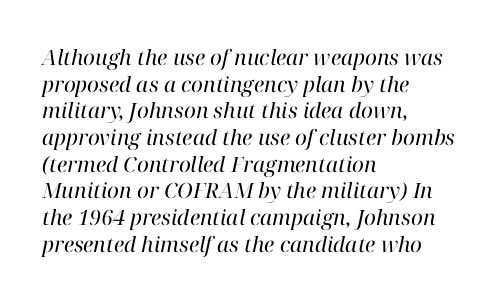
{"italic": "yes", "lean": "right", "slant_degrees": 12, "bold": "no", "underline": "no", "align": "left", "line_spacing": "normal", "line_spacing_ratio": 1.27, "letter_spacing": "normal", "letter_spacing_em": 0.0, "glyph_px": 21}
